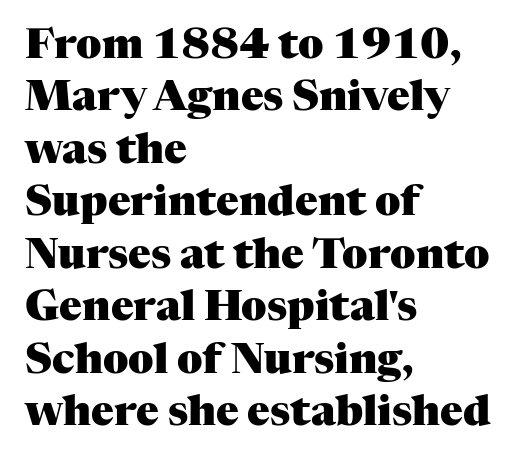
Q: Is the text bold? A: Yes.
Q: Is the text italic (slanted)? A: No, it is upright.
Q: Is the typeface a serif or a sans-serif typeface? A: Serif.
Q: Is the text underlined? A: No.
Q: How is the paragraph aligned? A: Left-aligned.
Q: Is the spacing between letters normal or unusually wide? A: Normal.
Q: Is the spacing between lines tight, normal or loose? A: Normal.
Q: Width (condensed, normal, or wide)? A: Normal.
Q: Stroke contrast? A: Medium.
Q: x-height? A: Medium.
Q: Monospaced? A: No.
